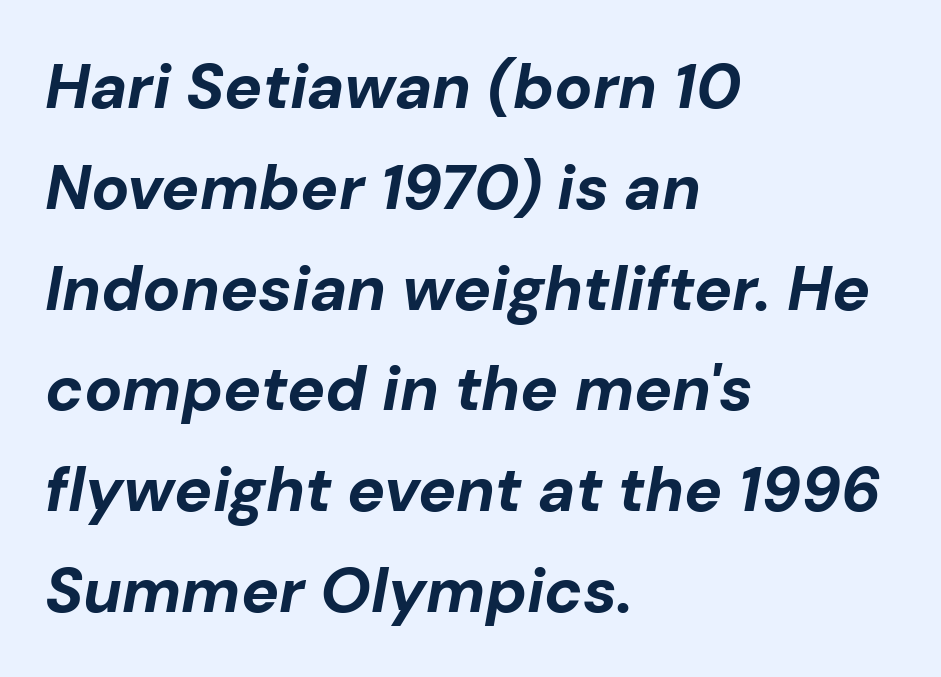
The image shows 63 px bold type, italic (leaning right); set left-aligned, normal line spacing (1.6x), normal letter spacing, not underlined; low stroke contrast and a medium x-height.
